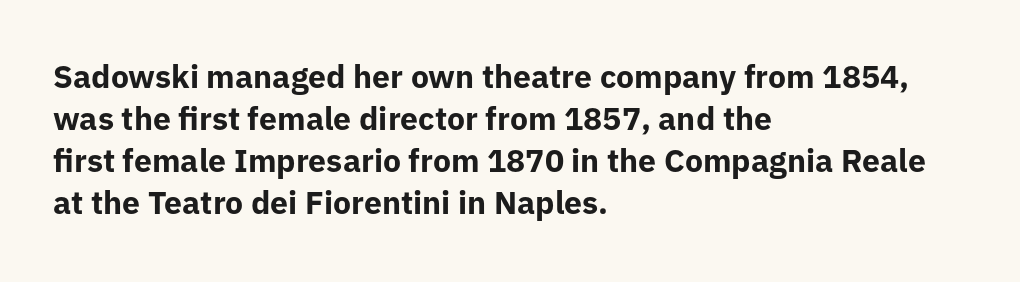
The image shows 32 px bold sans-serif type, upright; set left-aligned, normal line spacing (1.31x), normal letter spacing, not underlined; low stroke contrast and a medium x-height.
